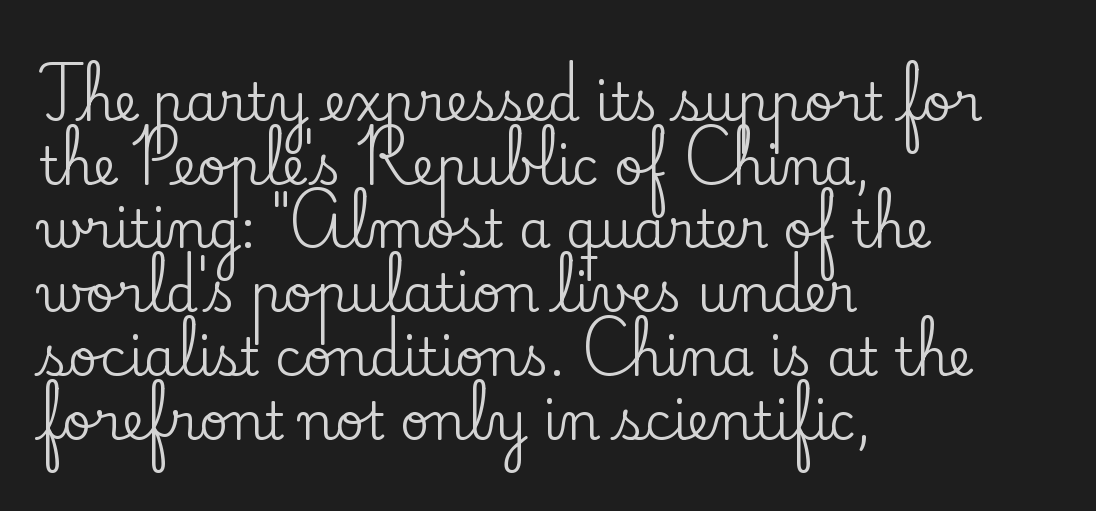
The image shows 51 px serif type, upright; set left-aligned, normal line spacing (1.25x), normal letter spacing, not underlined; low stroke contrast and a small x-height.
